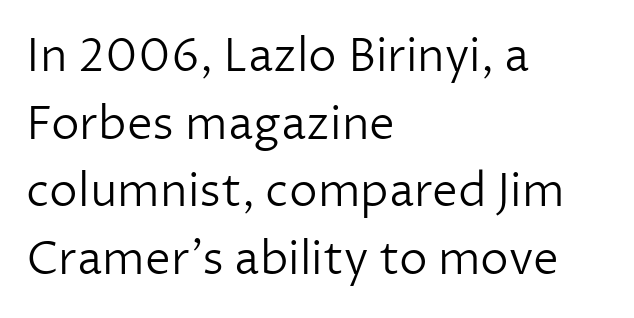
The image shows 46 px light sans-serif type, upright; set left-aligned, normal line spacing (1.47x), normal letter spacing, not underlined; low stroke contrast and a medium x-height.
